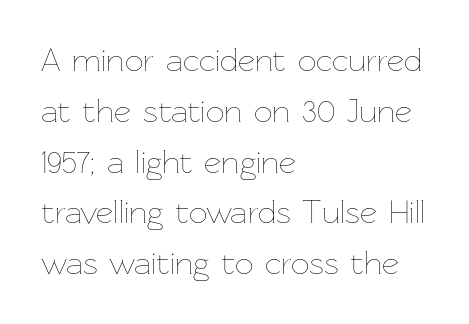
Each row of text sits above clean, open space. You could not count columns in this text — the font is proportionally spaced. The ragged edge is on the right, which tells us the setting is flush left. Quick note: not italic, upright. In terms of leading, this rendering sits right in the middle. Words appear dense and cohesive because spacing is normal.
